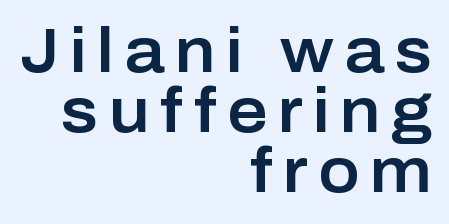
The image shows 62 px sans-serif type, upright; set right-aligned, tight line spacing (0.97x), not underlined; low stroke contrast and a medium x-height.
